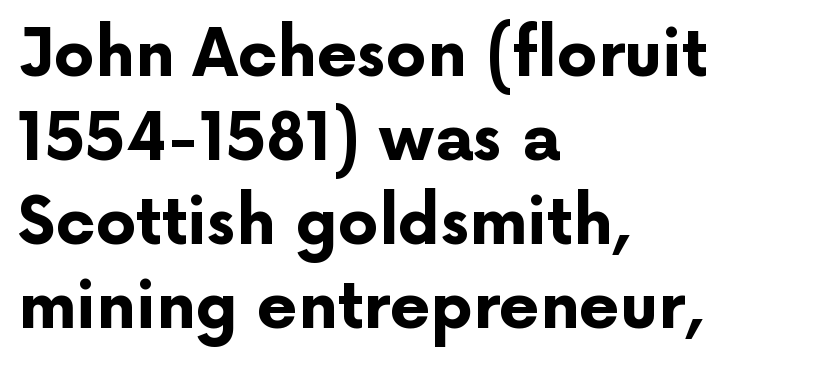
{"serif": "no", "italic": "no", "bold": "yes", "weight": "bold", "width": "normal", "stroke_contrast": "low", "x_height": "medium", "monospaced": "no", "underline": "no", "align": "left", "line_spacing": "normal", "line_spacing_ratio": 1.31, "letter_spacing": "normal", "letter_spacing_em": 0.0, "glyph_px": 64}
